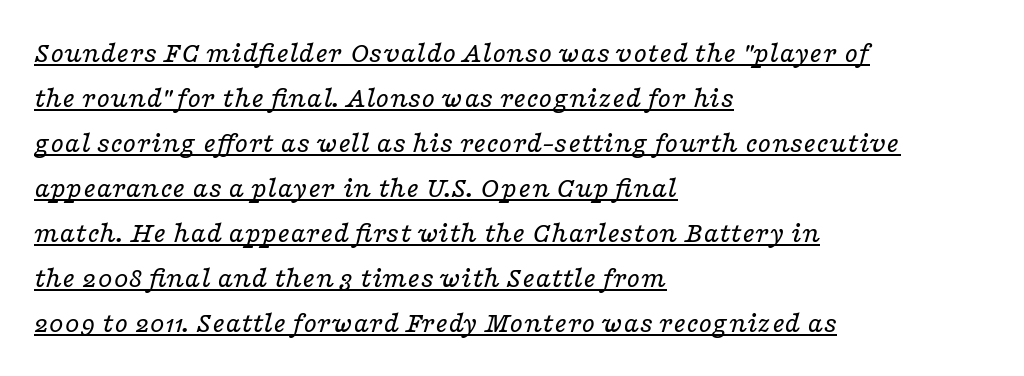
{"serif": "yes", "italic": "yes", "lean": "right", "slant_degrees": 16, "bold": "no", "weight": "regular", "width": "wide", "stroke_contrast": "low", "x_height": "medium", "monospaced": "no", "underline": "yes", "align": "left", "line_spacing": "normal", "line_spacing_ratio": 1.45, "letter_spacing": "normal", "letter_spacing_em": 0.0, "glyph_px": 31}
